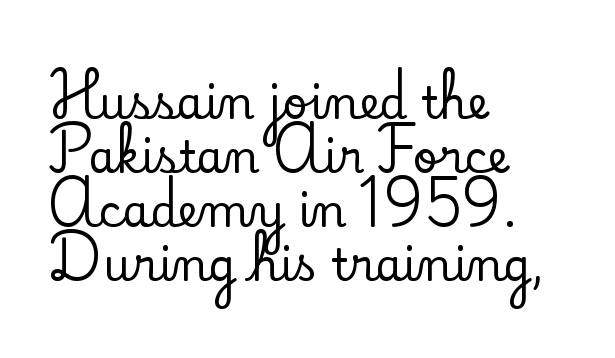
Q: Is the text italic (slanted)? A: No, it is upright.
Q: Is the typeface a serif or a sans-serif typeface? A: Serif.
Q: Is the text underlined? A: No.
Q: How is the paragraph aligned? A: Left-aligned.
Q: Is the spacing between letters normal or unusually wide? A: Normal.
Q: Width (condensed, normal, or wide)? A: Normal.
Q: Stroke contrast? A: Low.
Q: x-height? A: Small.
Q: Monospaced? A: No.
